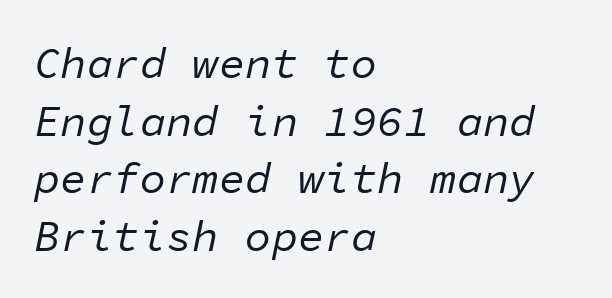
It's the slanting kind of type. The text block is weighted toward the left margin, trailing off unevenly rightward. The leading is moderate, giving the passage an even texture. Quick note: underline off.
